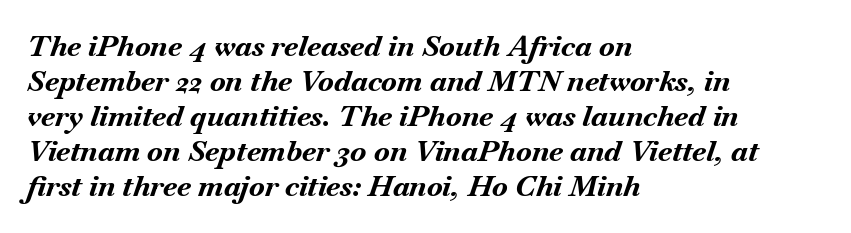
Q: Is the text bold? A: Yes.
Q: Is the text italic (slanted)? A: Yes, it leans right by about 18 degrees.
Q: Is the text underlined? A: No.
Q: How is the paragraph aligned? A: Left-aligned.
Q: Is the spacing between letters normal or unusually wide? A: Normal.
Q: Width (condensed, normal, or wide)? A: Normal.
Q: Stroke contrast? A: Medium.
Q: x-height? A: Small.
Q: Monospaced? A: No.
